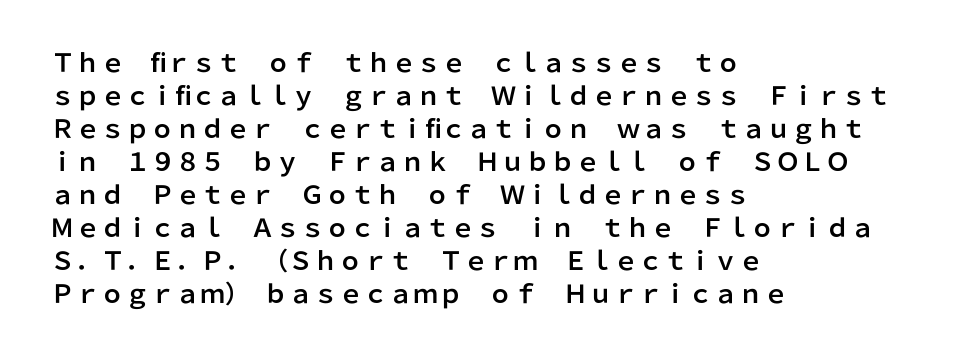
Every row of glyphs begins at an identical x-position on the left. Words appear dense and cohesive because spacing is normal. Unlike italic type, these characters show no tilt at all. Vertical spacing — default. Check under the words: just untouched page.
